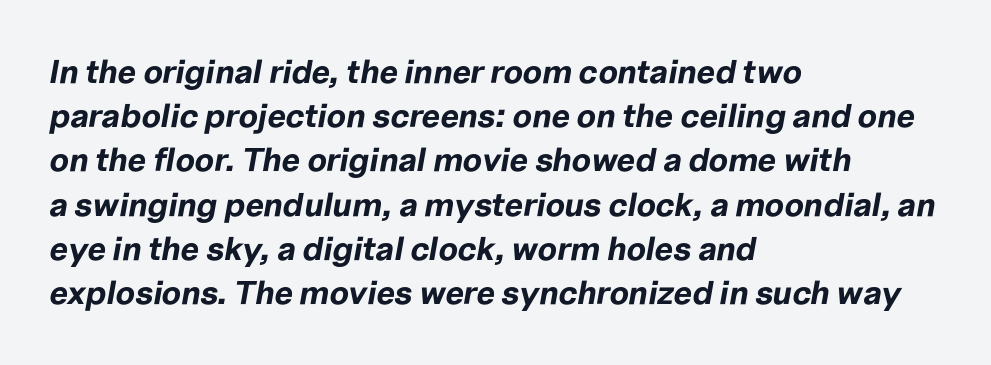
If you drew a ruler down the left edge, every line would touch it. One glance says typical: line gaps are just what's usual. Inter-character spacing is left at the font's built-in metrics. The typography opts for an oblique posture over an upright one. Any mark beneath the type? The region is blank.
